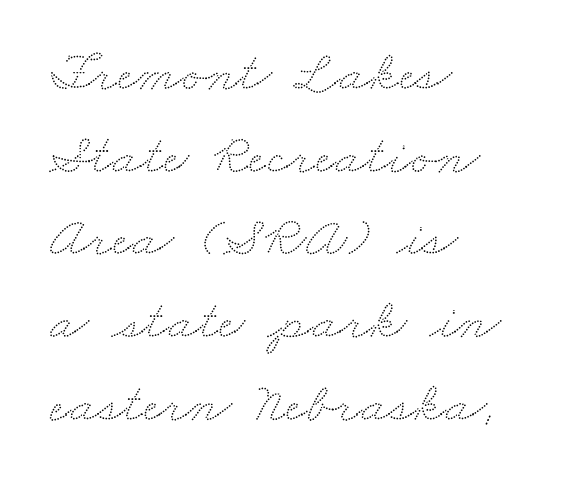
The baseline area is clear. The face used here is rendered with its standard letterfit. Caption: multi-line text, flush left, ragged right. Is there much room between lines? A standard amount, neither cramped nor airy. Here the designer chose a conventional face with non-uniform glyph widths.
